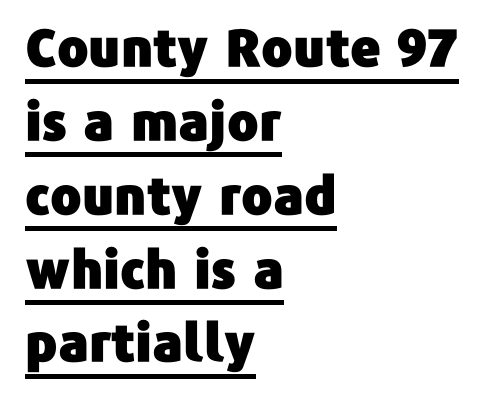
Normally led — the rows are evenly, conventionally spaced. Glyph-to-glyph distance matches everyday printed text. Notice how the stems are strictly vertical — no italics here. Nope, no serifs anywhere on these letters.
